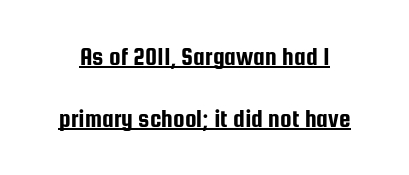
The image shows 26 px text type, upright; set loose line spacing (2.38x), normal letter spacing, underlined.
